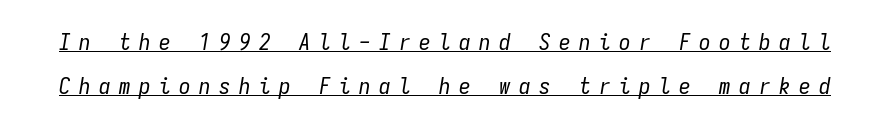
Like a heading marked for emphasis, these lines bear an underscore. Vertical stems look standard width or narrower in stroke. The axis of the letterforms is tilted away from vertical. How would I describe the line gaps? Wide and relaxed. There is plenty of visible air inserted between adjacent glyphs.
